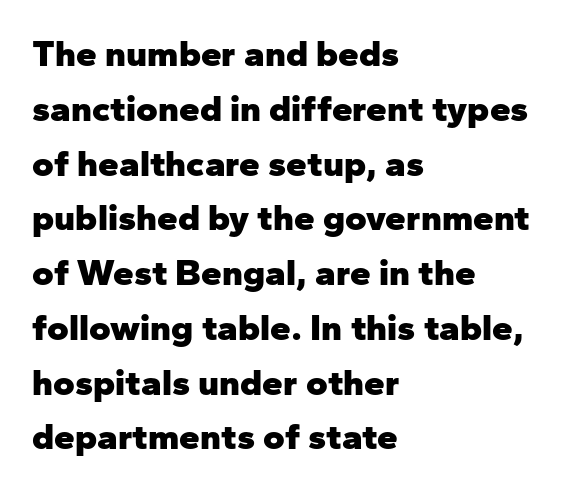
The image shows 37 px heavy sans-serif type, upright; set left-aligned, normal line spacing (1.48x), normal letter spacing, not underlined; low stroke contrast and a medium x-height.
